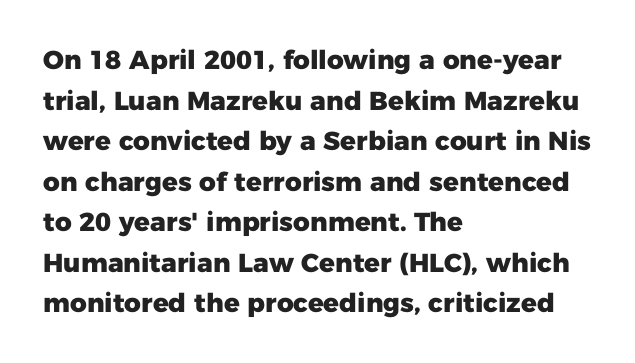
The image shows 26 px bold type, upright; set left-aligned, normal line spacing (1.56x), normal letter spacing, not underlined.
